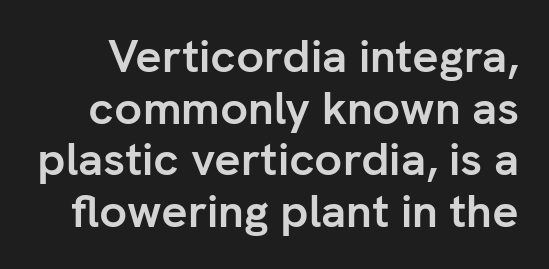
Decoration check: the copy has no underline. Looks like regular typesetting: each glyph gets only the width it needs. Ordinary non-slanted type is in use. Successive baselines arrive quickly, one right under another.
